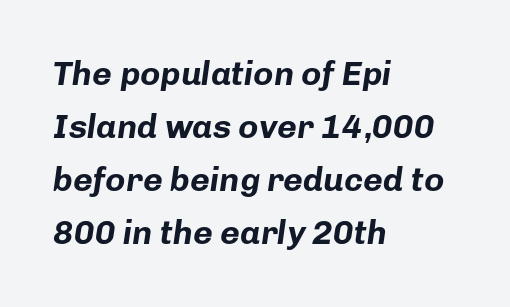
{"italic": "yes", "lean": "right", "slant_degrees": 8, "bold": "yes", "weight": "bold", "width": "normal", "stroke_contrast": "low", "x_height": "medium", "monospaced": "no", "underline": "no", "align": "left", "line_spacing": "normal", "line_spacing_ratio": 1.56, "letter_spacing": "normal", "letter_spacing_em": 0.0, "glyph_px": 34}
